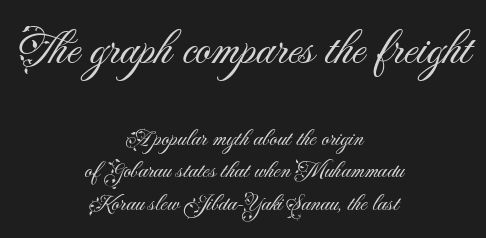
{"serif": "no", "bold": "no", "weight": "light", "width": "normal", "stroke_contrast": "medium", "x_height": "small", "monospaced": "no", "underline": "no", "align": "center", "line_spacing": "normal", "line_spacing_ratio": 1.36, "letter_spacing": "normal", "letter_spacing_em": 0.0, "larger_block": "first", "size_ratio": 2.04, "glyph_px": 49}
